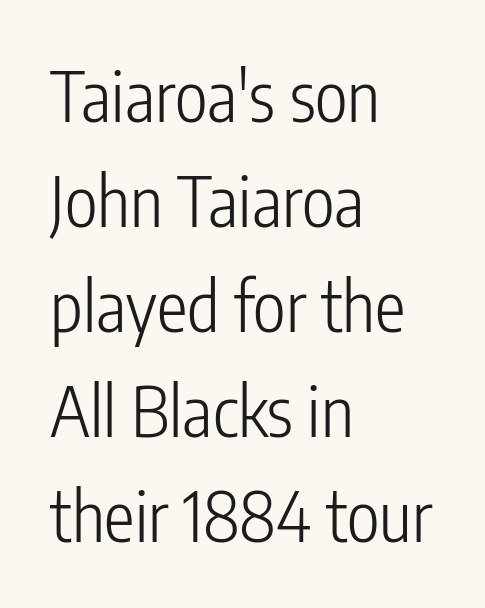
Serifs: no, the terminals of the letterforms are clean. Plain, unruled lines of type. In CSS terms this would be text-align: left. No chunkiness to these letters — they're not bold.
